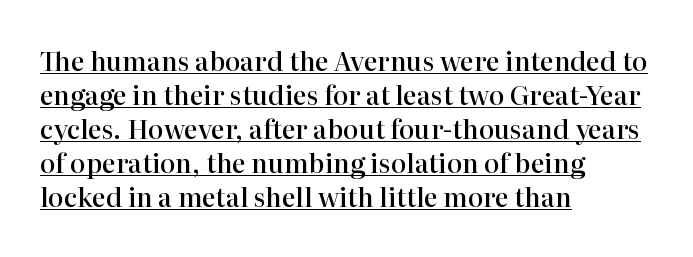
{"italic": "no", "bold": "semi", "underline": "yes", "align": "left", "line_spacing": "normal", "line_spacing_ratio": 1.31, "letter_spacing": "normal", "letter_spacing_em": 0.0, "glyph_px": 26}
